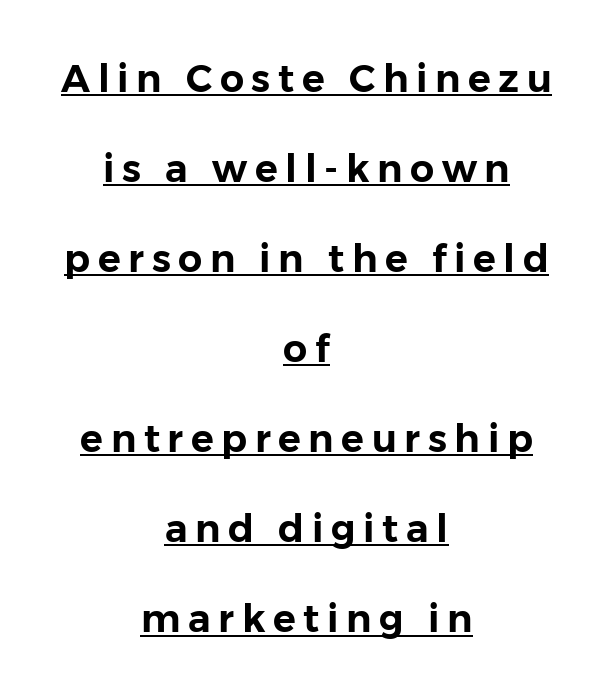
Q: Is the text italic (slanted)? A: No, it is upright.
Q: Is the typeface a serif or a sans-serif typeface? A: Sans-serif.
Q: Is the text underlined? A: Yes.
Q: How is the paragraph aligned? A: Centered.
Q: Is the spacing between letters normal or unusually wide? A: Unusually wide.
Q: Is the spacing between lines tight, normal or loose? A: Loose.
Q: Width (condensed, normal, or wide)? A: Normal.
Q: Stroke contrast? A: Low.
Q: x-height? A: Medium.
Q: Monospaced? A: No.
